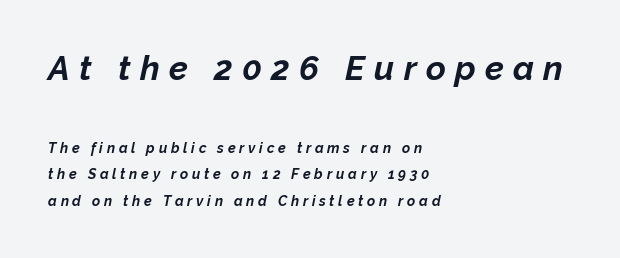
Substantial extra tracking has been applied to these lines. Slanted lettering throughout. The passage shown begins with its larger block and ends with its smaller one. Typeset ragged right — the left edge is the straight one. Varying glyph widths throughout — classic text-font behaviour.
